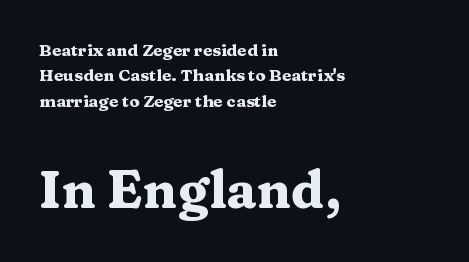
Spacing verdict: proportional, widths tailored to each character. Scale increases going downward across the two blocks. The letters are bold, with thick, heavy strokes. Does the copy run flush right? No — it runs flush left. Line spacing here is normal. Nobody touched the tracking dial on this one.
